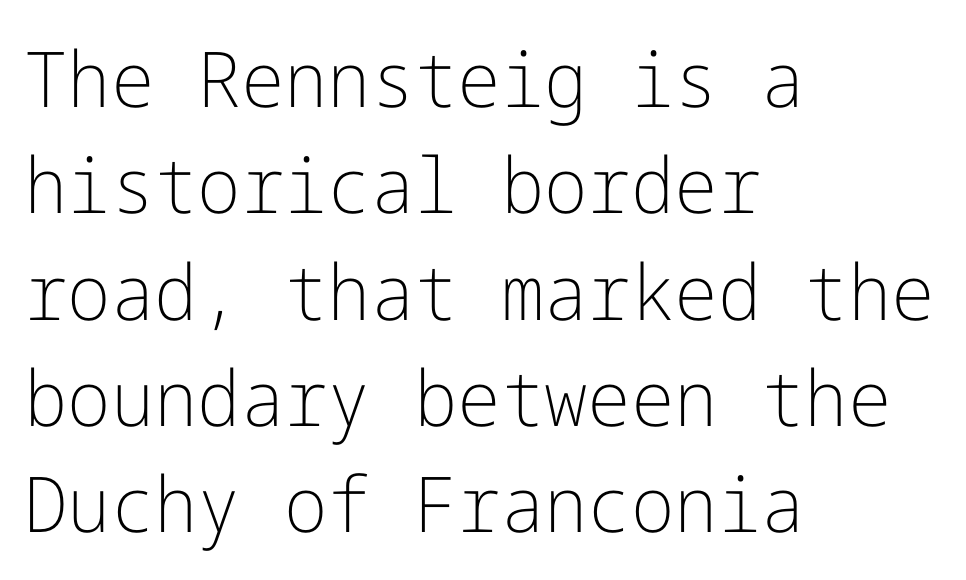
The space beneath each line is pristine and unruled. Does extra space separate the letters? No, they use regular spacing. The space between consecutive lines is moderate. Summary of weight: not heavy and not bold. The setting favours the left margin, as ordinary paragraphs usually do. Unlike italic type, these characters show no tilt at all.
